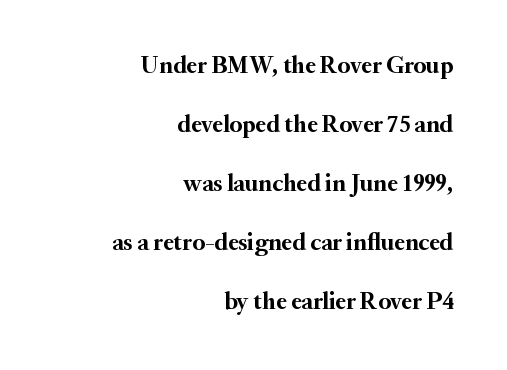
A bare baseline throughout the passage. Glyph-to-glyph distance matches everyday printed text. Nope, not italic — everything's standing straight. Interline gaps are noticeably wide in this sample. Thick stems and heavy bowls — unmistakably bold. Line endings align vertically; line beginnings do not.
